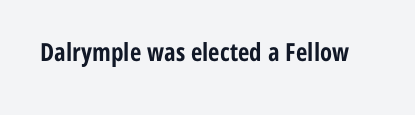
Q: Is the text bold? A: Yes.
Q: Is the text italic (slanted)? A: No, it is upright.
Q: Is the text underlined? A: No.
Q: Is the spacing between letters normal or unusually wide? A: Normal.
